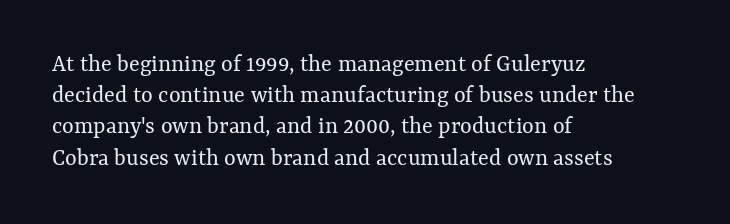
Q: Is the text bold? A: No.
Q: Is the text italic (slanted)? A: No, it is upright.
Q: Is the text underlined? A: No.
Q: How is the paragraph aligned? A: Left-aligned.
Q: Is the spacing between letters normal or unusually wide? A: Normal.
Q: Is the spacing between lines tight, normal or loose? A: Normal.
